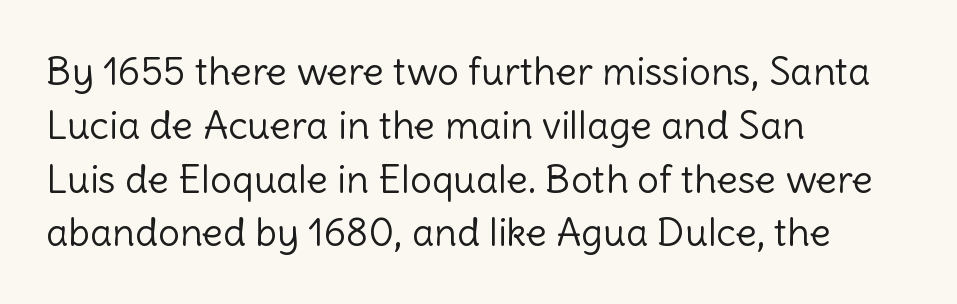
Descenders hang freely into open space. Here the glyphs are tracked normally, forming tight word shapes. The rendering uses natural spacing where letterforms have individual widths. Alignment: flush left. To sum up the face: it is a sans, with no serifs.
